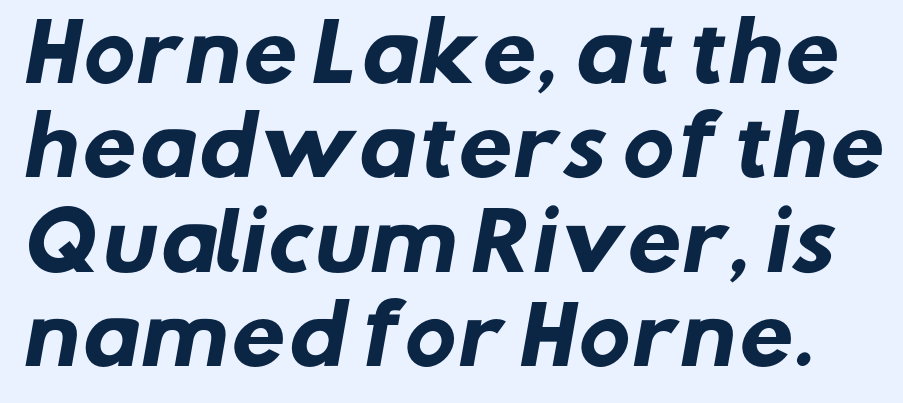
{"serif": "no", "bold": "yes", "weight": "heavy", "width": "normal", "stroke_contrast": "low", "x_height": "medium", "monospaced": "no", "underline": "no", "line_spacing_ratio": 1.21, "letter_spacing": "normal", "letter_spacing_em": 0.0, "glyph_px": 78}
